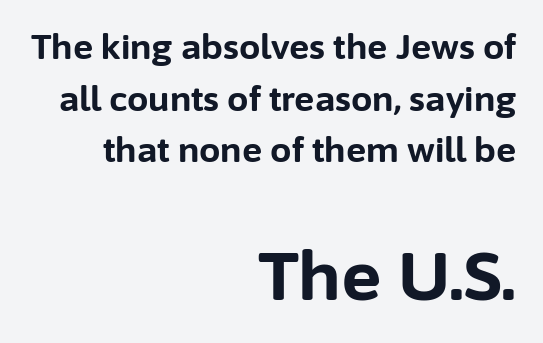
Q: Is the text bold? A: Yes.
Q: Is the text italic (slanted)? A: No, it is upright.
Q: Is the typeface a serif or a sans-serif typeface? A: Sans-serif.
Q: Is the text underlined? A: No.
Q: How is the paragraph aligned? A: Right-aligned.
Q: Is the spacing between letters normal or unusually wide? A: Normal.
Q: Is the spacing between lines tight, normal or loose? A: Normal.
Q: Which block of text is set in a larger size, the first (top) or the second (bottom)? A: The second (bottom) one.
Q: Width (condensed, normal, or wide)? A: Normal.
Q: Stroke contrast? A: Low.
Q: x-height? A: Medium.
Q: Monospaced? A: No.
